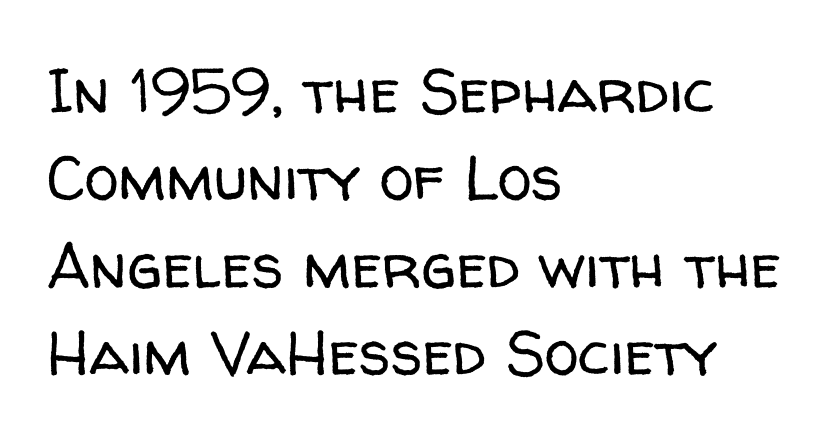
Descenders are the only things crossing below the line. What stands out about the letter spacing? Nothing — it is the standard amount. Rows of type keep a routine distance in the vertical direction. Visually the block forms a straight wall on the left and a jagged coastline on the right.
